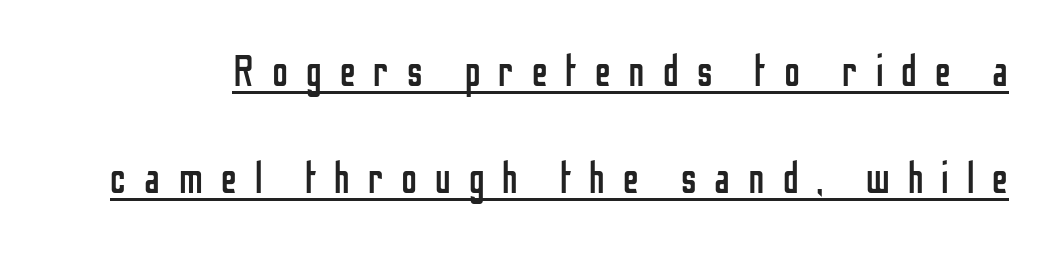
This sample trades compactness for vertical openness between lines. Unlike italic type, these characters show no tilt at all. This rendering widens character spacing well past its baseline value. I'd call this a sans setting — the letters go barefoot. The typesetting does not lean heavy: it is not bold. Check the space under the baseline: a stroke is drawn there.
